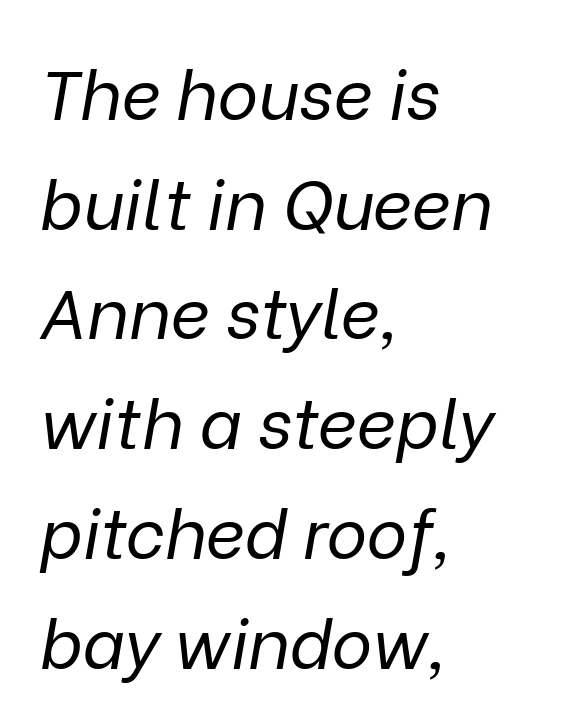
The image shows 69 px regular-weight type, italic (leaning right); set left-aligned, normal line spacing (1.59x), normal letter spacing, not underlined; low stroke contrast and a medium x-height.
